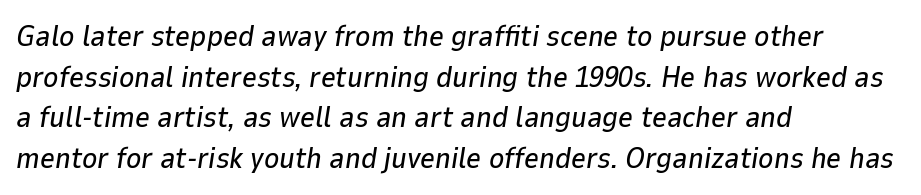
Plain, unruled lines of type. Short note: letters normally spaced. The passage is arranged the way most books set body copy — flush left. A normal amount of white space separates one row of letters from the next.
